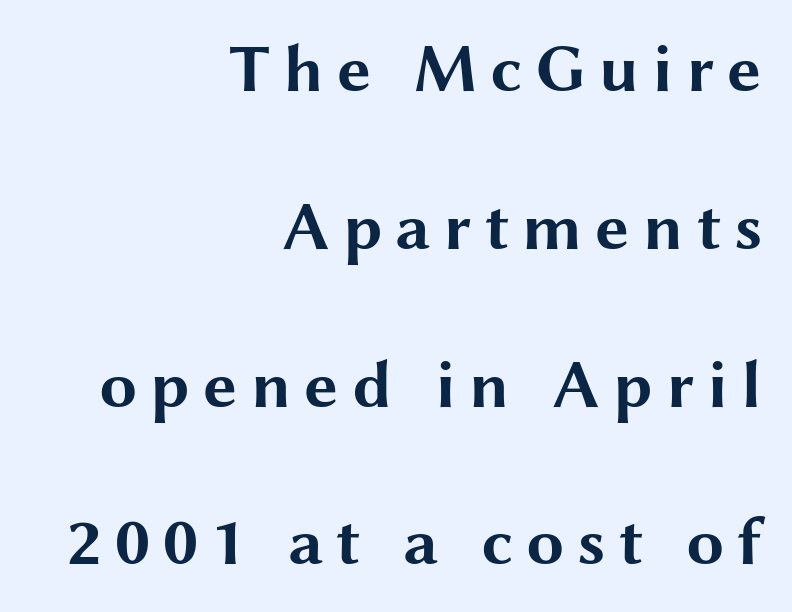
The glyphs have the mass of a bold cut. A typesetter would call this proportional, since set widths differ per character. The specimen omits any rule beneath the text block's lines. Line endings align vertically; line beginnings do not. Airy leading. Every stem runs plumb, perpendicular to the baseline.
